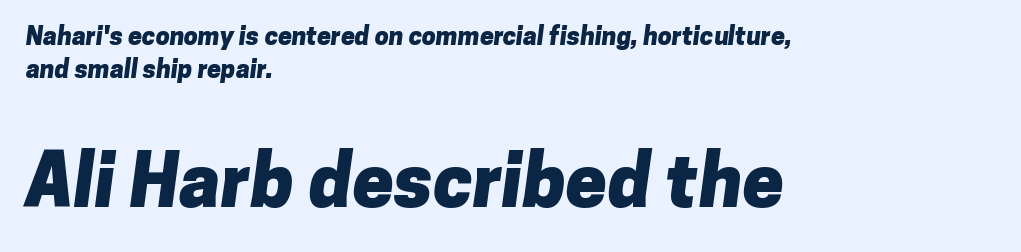
Q: Is the text bold? A: Yes.
Q: Is the typeface a serif or a sans-serif typeface? A: Sans-serif.
Q: Is the text underlined? A: No.
Q: How is the paragraph aligned? A: Left-aligned.
Q: Is the spacing between letters normal or unusually wide? A: Normal.
Q: Is the spacing between lines tight, normal or loose? A: Normal.
Q: Which block of text is set in a larger size, the first (top) or the second (bottom)? A: The second (bottom) one.
Q: Width (condensed, normal, or wide)? A: Normal.
Q: Stroke contrast? A: Low.
Q: x-height? A: Medium.
Q: Monospaced? A: No.
